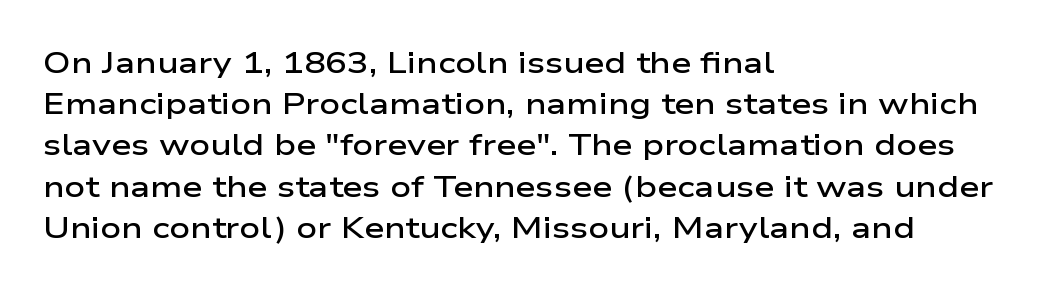
The image shows 29 px semibold, wide sans-serif type, upright; set left-aligned, normal line spacing (1.42x), normal letter spacing, not underlined; low stroke contrast and a medium x-height.
